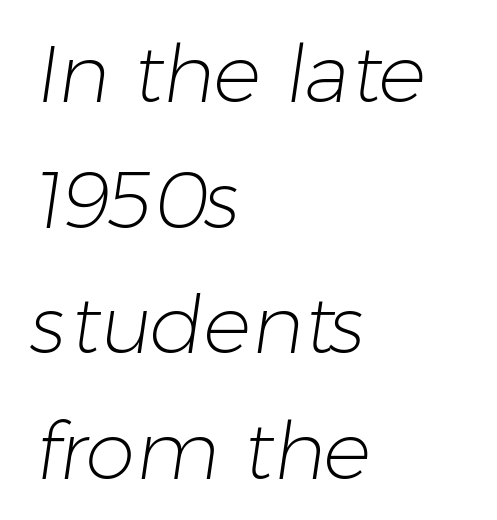
Typographically, this falls in the sans-serif category. The rag falls on the right side of this text block. Weight: regular or lighter. Here the designer chose a conventional face with non-uniform glyph widths. If you measured baseline to baseline, you'd find a middling distance.
